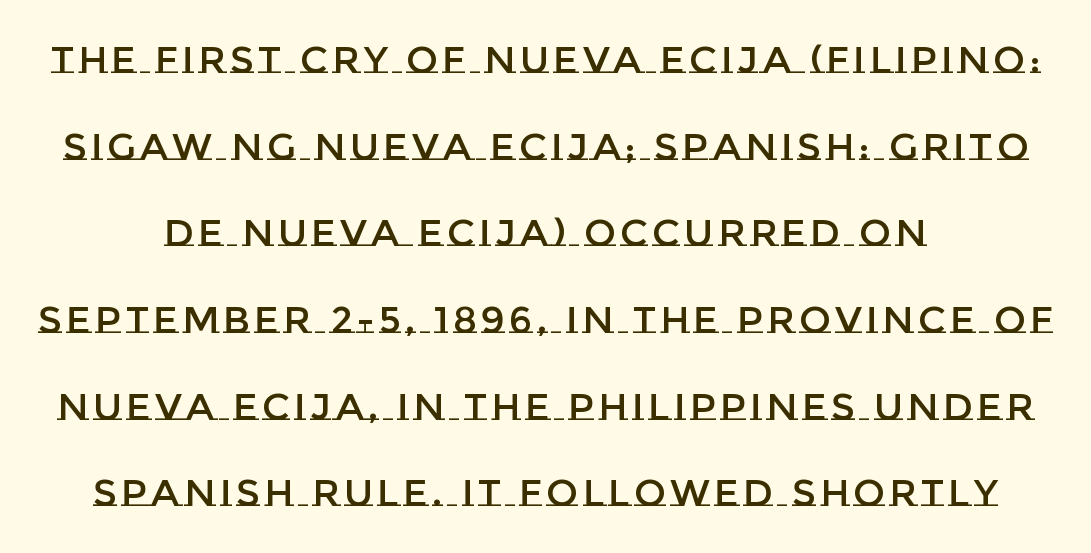
Q: Is the text italic (slanted)? A: No, it is upright.
Q: Is the text underlined? A: No.
Q: How is the paragraph aligned? A: Centered.
Q: Is the spacing between lines tight, normal or loose? A: Loose.
Q: Width (condensed, normal, or wide)? A: Normal.
Q: Stroke contrast? A: Low.
Q: x-height? A: Large.
Q: Monospaced? A: No.
